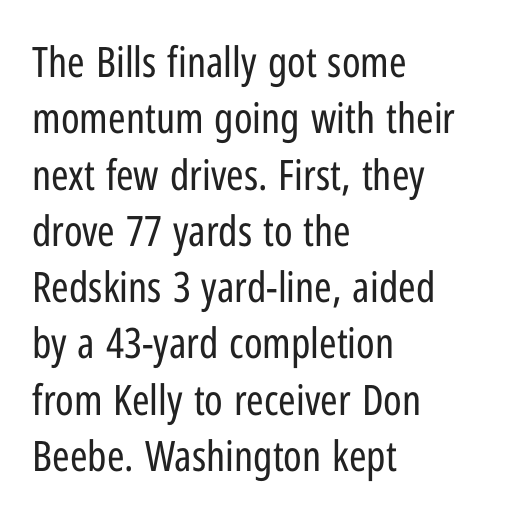
{"serif": "no", "italic": "no", "bold": "no", "weight": "regular", "width": "condensed", "stroke_contrast": "low", "x_height": "medium", "monospaced": "no", "underline": "no", "align": "left", "line_spacing": "normal", "line_spacing_ratio": 1.34, "letter_spacing": "normal", "letter_spacing_em": 0.0, "glyph_px": 42}
